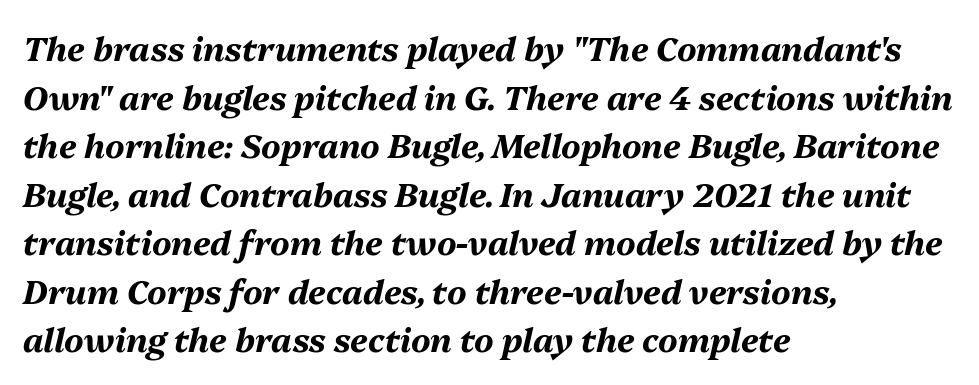
{"italic": "yes", "lean": "right", "slant_degrees": 13, "bold": "yes", "weight": "bold", "width": "normal", "stroke_contrast": "medium", "x_height": "medium", "monospaced": "no", "underline": "no", "align": "left", "line_spacing": "normal", "line_spacing_ratio": 1.47, "letter_spacing": "normal", "letter_spacing_em": 0.0, "glyph_px": 33}
